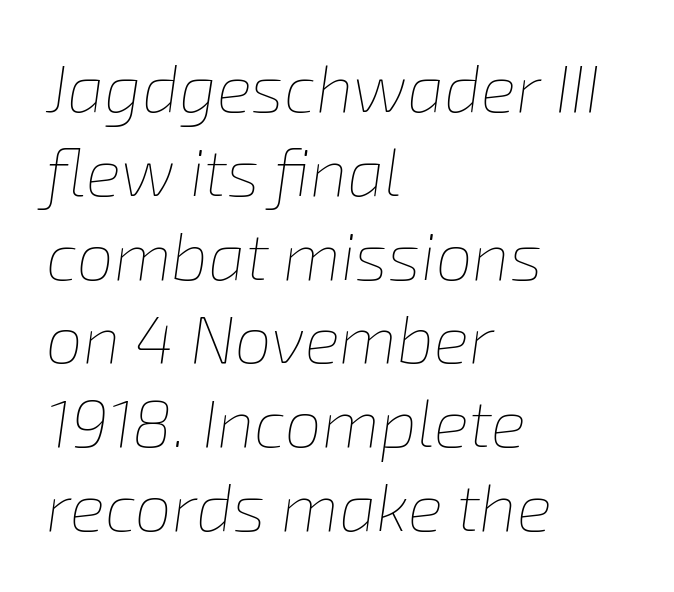
Stroke mass is kept to a normal reading level or below. Letter spacing: default. Tall strokes in this sample are angled rather than plumb. A clean baseline with only descenders dipping below it.
